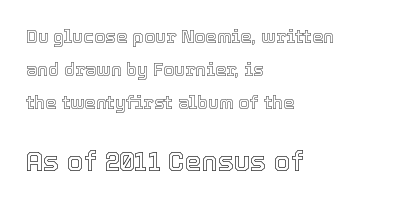
The face used here is rendered with its standard letterfit. Anything drawn beneath the words? Only blank space. Ascenders rise straight up at ninety degrees. Scale increases going downward across the two blocks. The ragged edge is on the right, which tells us the setting is flush left.
